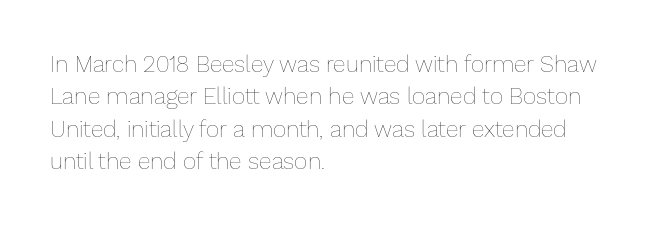
Q: Is the text bold? A: No.
Q: Is the text italic (slanted)? A: No, it is upright.
Q: Is the text underlined? A: No.
Q: How is the paragraph aligned? A: Left-aligned.
Q: Is the spacing between letters normal or unusually wide? A: Normal.
Q: Is the spacing between lines tight, normal or loose? A: Normal.
